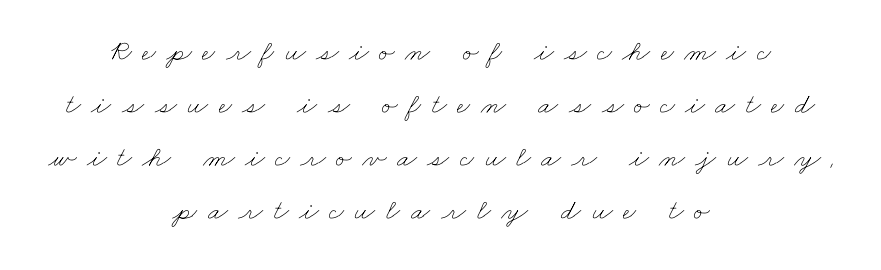
The image shows 29 px thin, wide type; set centered, line spacing 1.83x, unusually wide letter spacing (+0.36 em), not underlined; low stroke contrast and a small x-height.
